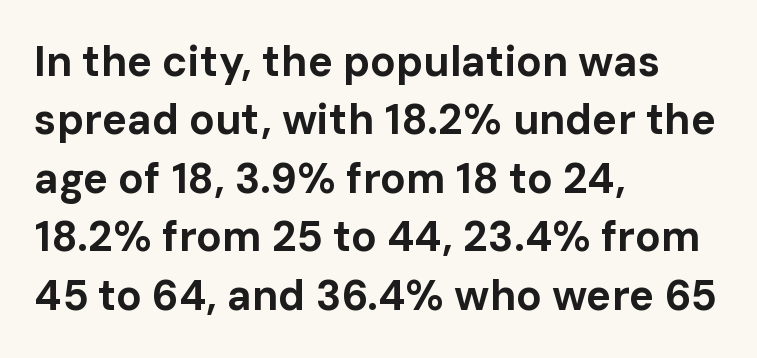
Layout note: lines flush left. This is the regular roman posture of the typeface. The leading is moderate, giving the passage an even texture. This is sans-serif lettering, the kind often seen on screens and signage. The passage shown is typed in a proportional face where columns would drift. Compared with an ordinary text face, these strokes are far heavier — a full bold.
